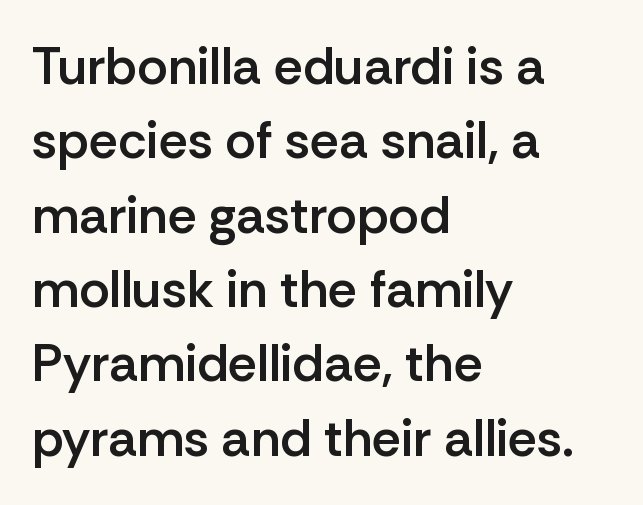
{"serif": "no", "italic": "no", "bold": "semi", "weight": "semibold", "width": "normal", "stroke_contrast": "low", "x_height": "medium", "monospaced": "no", "underline": "no", "align": "left", "line_spacing": "normal", "line_spacing_ratio": 1.43, "letter_spacing": "normal", "letter_spacing_em": 0.0, "glyph_px": 52}
